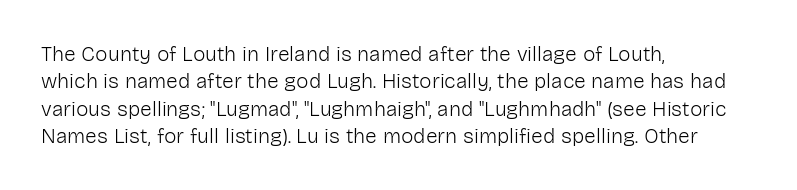
Q: Is the text bold? A: No.
Q: Is the text italic (slanted)? A: No, it is upright.
Q: Is the text underlined? A: No.
Q: How is the paragraph aligned? A: Left-aligned.
Q: Is the spacing between letters normal or unusually wide? A: Normal.
Q: Is the spacing between lines tight, normal or loose? A: Normal.
